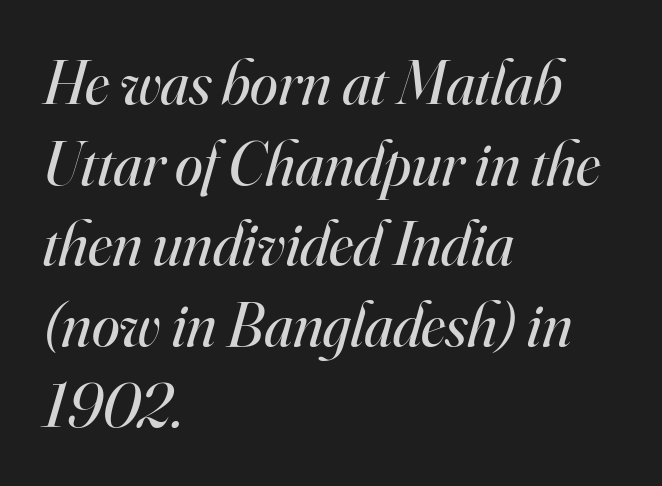
{"serif": "yes", "italic": "yes", "lean": "right", "slant_degrees": 16, "bold": "no", "weight": "regular", "width": "normal", "stroke_contrast": "high", "x_height": "small", "monospaced": "no", "underline": "no", "align": "left", "line_spacing": "normal", "line_spacing_ratio": 1.28, "letter_spacing": "normal", "letter_spacing_em": 0.0, "glyph_px": 63}
